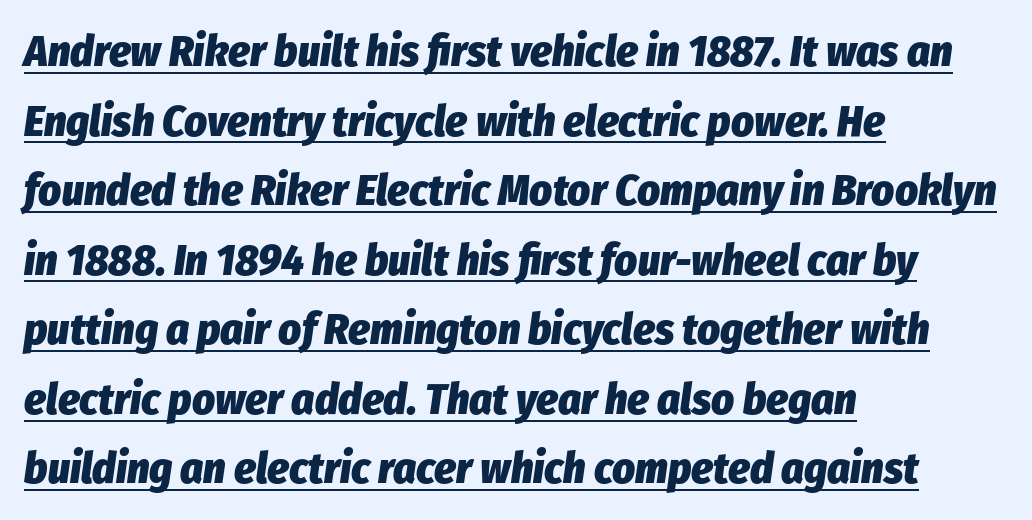
Q: Is the text bold? A: Yes.
Q: Is the text italic (slanted)? A: Yes, it leans right by about 8 degrees.
Q: Is the text underlined? A: Yes.
Q: How is the paragraph aligned? A: Left-aligned.
Q: Is the spacing between letters normal or unusually wide? A: Normal.
Q: Is the spacing between lines tight, normal or loose? A: Normal.
Q: Width (condensed, normal, or wide)? A: Condensed.
Q: Stroke contrast? A: Low.
Q: x-height? A: Medium.
Q: Monospaced? A: No.
